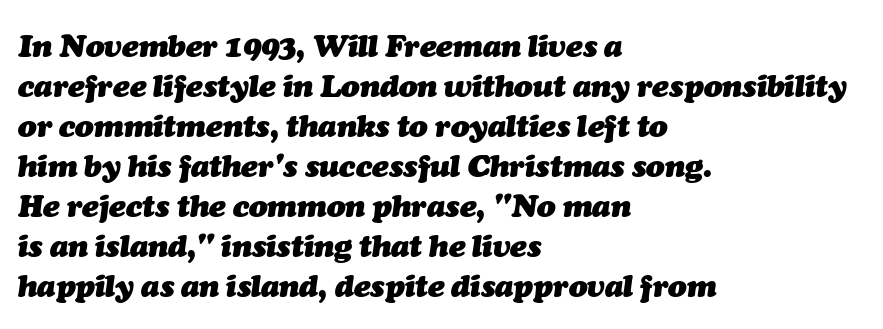
Normally led — the rows are evenly, conventionally spaced. The line texture is even and compact thanks to regular tracking. Every row of glyphs begins at an identical x-position on the left. A typesetter would call this proportional, since set widths differ per character. The face used here has a pronounced slope to its letters.
